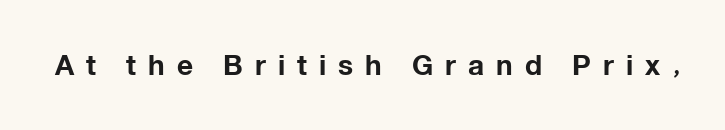
You can tell from the bare stems that sans-serif type was used. Here the glyphs are tracked loosely, breaking word shapes into spaced letters. Here the designer chose a conventional face with non-uniform glyph widths. Decoration check: the copy has no underline.
